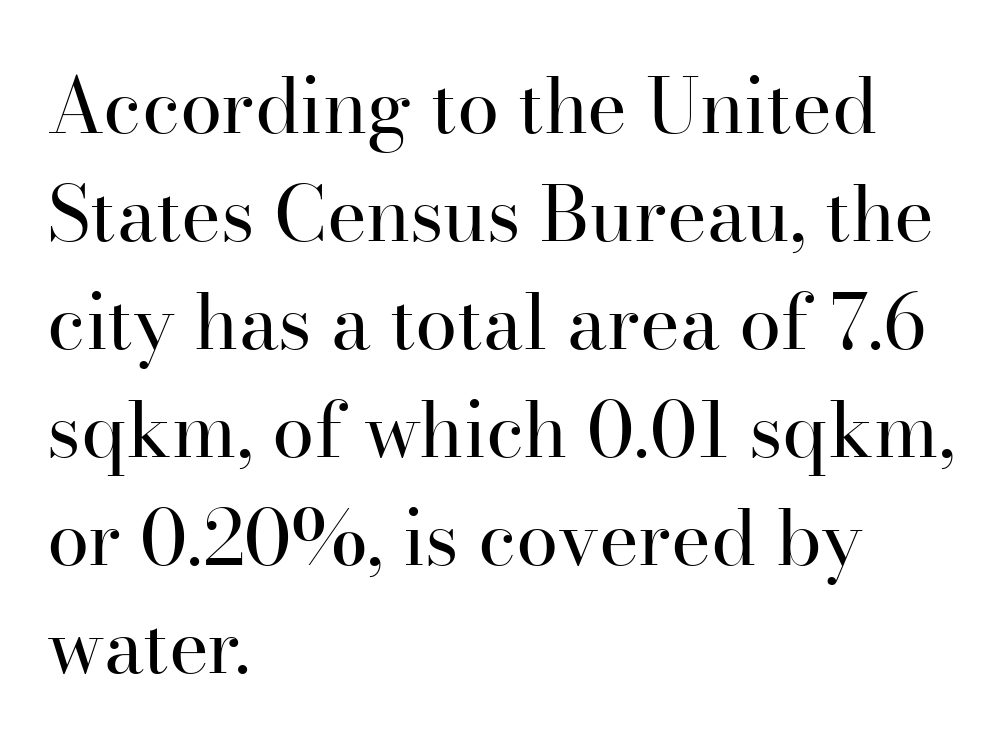
Q: Is the text bold? A: No.
Q: Is the text italic (slanted)? A: No, it is upright.
Q: Is the typeface a serif or a sans-serif typeface? A: Serif.
Q: Is the text underlined? A: No.
Q: How is the paragraph aligned? A: Left-aligned.
Q: Is the spacing between letters normal or unusually wide? A: Normal.
Q: Is the spacing between lines tight, normal or loose? A: Normal.
Q: Width (condensed, normal, or wide)? A: Normal.
Q: Stroke contrast? A: High.
Q: x-height? A: Small.
Q: Monospaced? A: No.
